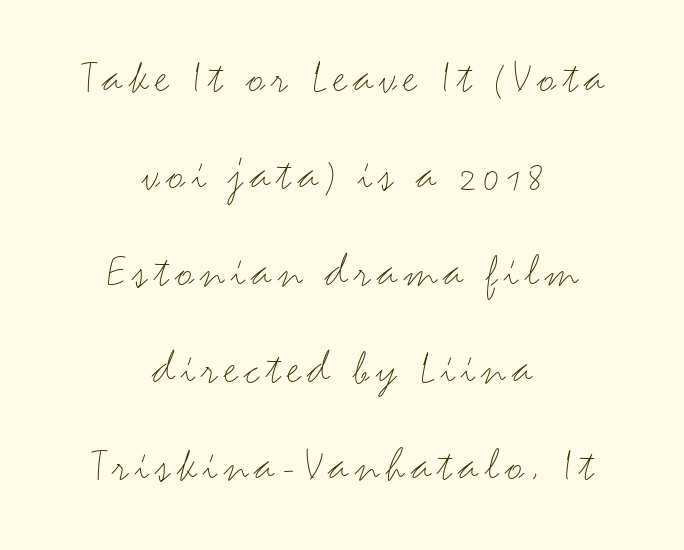
The image shows 49 px light, wide sans-serif type; set centered, loose line spacing (1.98x), not underlined; medium stroke contrast and a small x-height.
